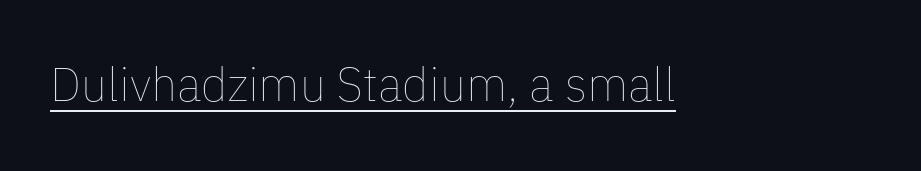
The image shows 47 px thin type, upright; set normal letter spacing, underlined; low stroke contrast and a medium x-height.
